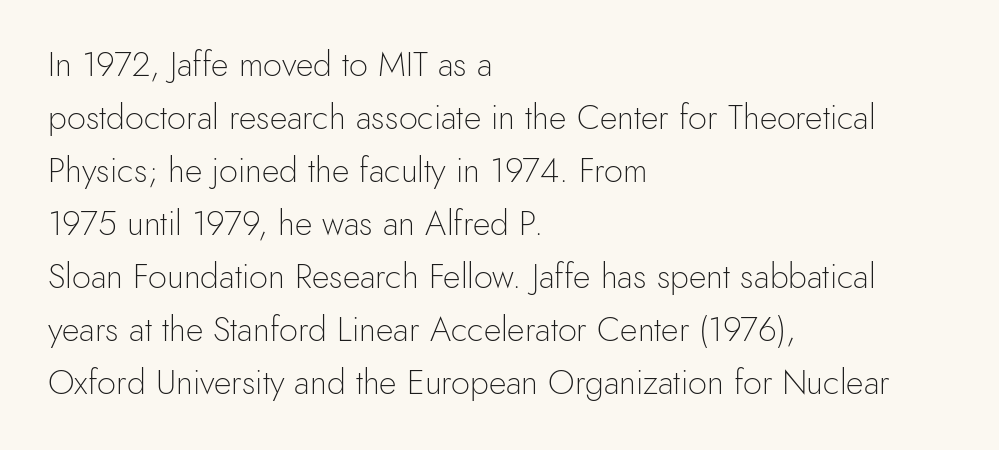
Visually the block forms a straight wall on the left and a jagged coastline on the right. It's the straight-up-and-down kind of type. Each stroke keeps to a modest, everyday thickness or less. The passage shown is typed in a proportional face where columns would drift.
